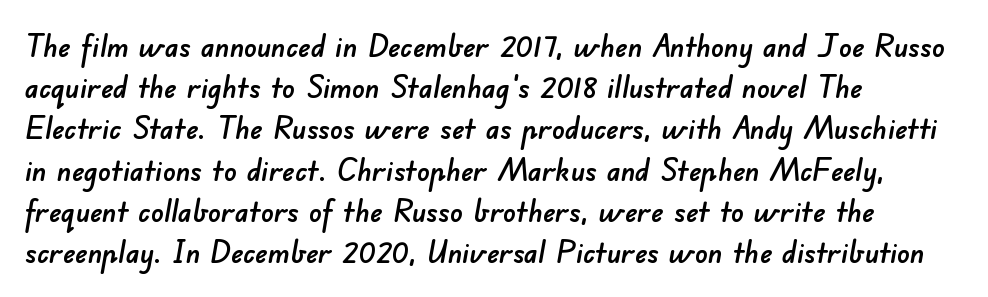
The image shows 31 px sans-serif type; set left-aligned, normal line spacing (1.33x), normal letter spacing, not underlined; low stroke contrast and a small x-height.
